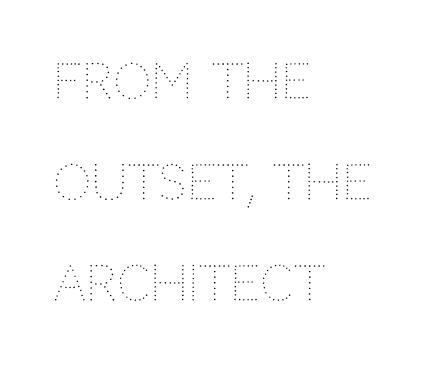
Q: Is the text bold? A: No.
Q: Is the text italic (slanted)? A: No, it is upright.
Q: Is the text underlined? A: No.
Q: How is the paragraph aligned? A: Left-aligned.
Q: Is the spacing between letters normal or unusually wide? A: Normal.
Q: Is the spacing between lines tight, normal or loose? A: Loose.
Q: Width (condensed, normal, or wide)? A: Normal.
Q: Stroke contrast? A: Medium.
Q: x-height? A: Large.
Q: Monospaced? A: No.
